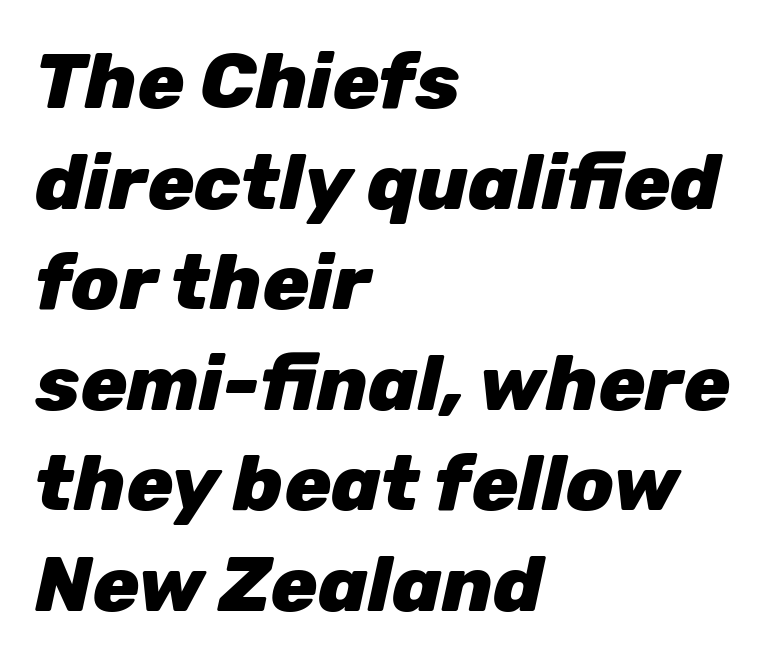
{"italic": "yes", "lean": "right", "slant_degrees": 12, "bold": "yes", "weight": "heavy", "width": "normal", "stroke_contrast": "low", "x_height": "medium", "monospaced": "no", "underline": "no", "align": "left", "line_spacing": "normal", "line_spacing_ratio": 1.29, "letter_spacing": "normal", "letter_spacing_em": 0.0, "glyph_px": 78}
